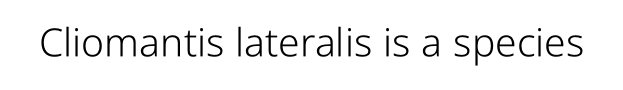
The image shows 39 px light, condensed sans-serif type, upright; set normal letter spacing, not underlined; low stroke contrast and a medium x-height.
